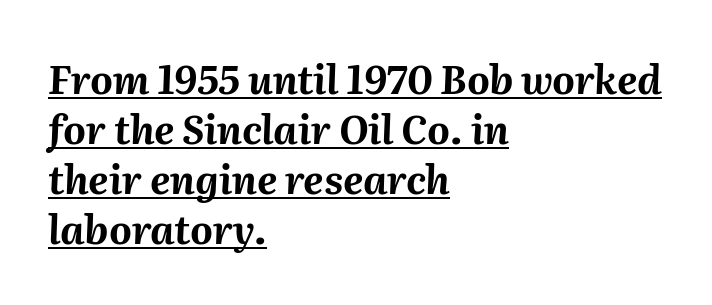
Quick note: italic. Nothing unusual about the tracking: characters are spaced as the font intends. Each glyph is drawn with heavy, bold strokes. The setting favours the left margin, as ordinary paragraphs usually do. Beneath each row of characters lies a ruled line.
